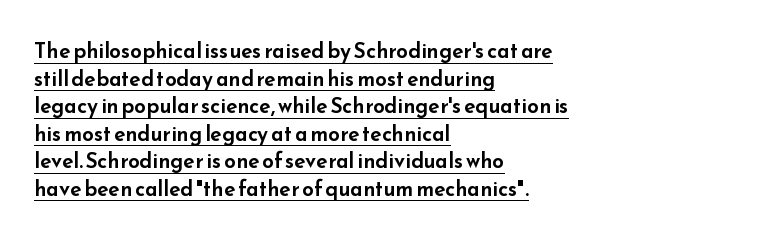
Q: Is the text italic (slanted)? A: No, it is upright.
Q: Is the text underlined? A: Yes.
Q: How is the paragraph aligned? A: Left-aligned.
Q: Is the spacing between letters normal or unusually wide? A: Normal.
Q: Is the spacing between lines tight, normal or loose? A: Normal.
